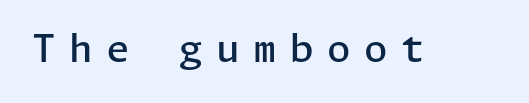
Q: Is the text bold? A: Semi-bold.
Q: Is the text italic (slanted)? A: No, it is upright.
Q: Is the typeface a serif or a sans-serif typeface? A: Sans-serif.
Q: Is the text underlined? A: No.
Q: Is the spacing between letters normal or unusually wide? A: Unusually wide.
Q: Width (condensed, normal, or wide)? A: Normal.
Q: Stroke contrast? A: Low.
Q: x-height? A: Medium.
